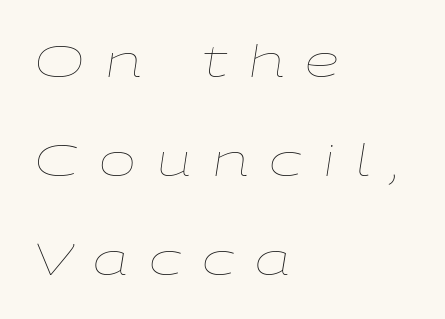
The image shows 44 px thin, wide type, italic (leaning right); set left-aligned, loose line spacing (2.25x), unusually wide letter spacing (+0.47 em), not underlined; low stroke contrast and a medium x-height.
